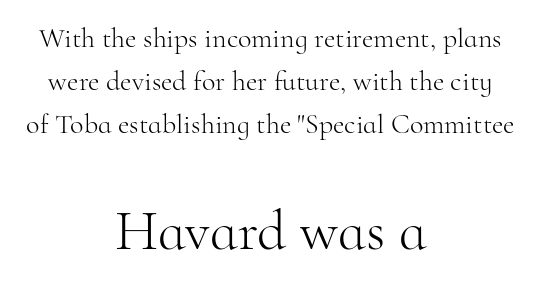
{"serif": "yes", "italic": "no", "bold": "no", "weight": "light", "width": "normal", "stroke_contrast": "high", "x_height": "small", "monospaced": "no", "underline": "no", "align": "center", "line_spacing": "normal", "line_spacing_ratio": 1.54, "letter_spacing": "normal", "letter_spacing_em": 0.0, "larger_block": "second", "size_ratio": 2.04, "glyph_px": 57}
